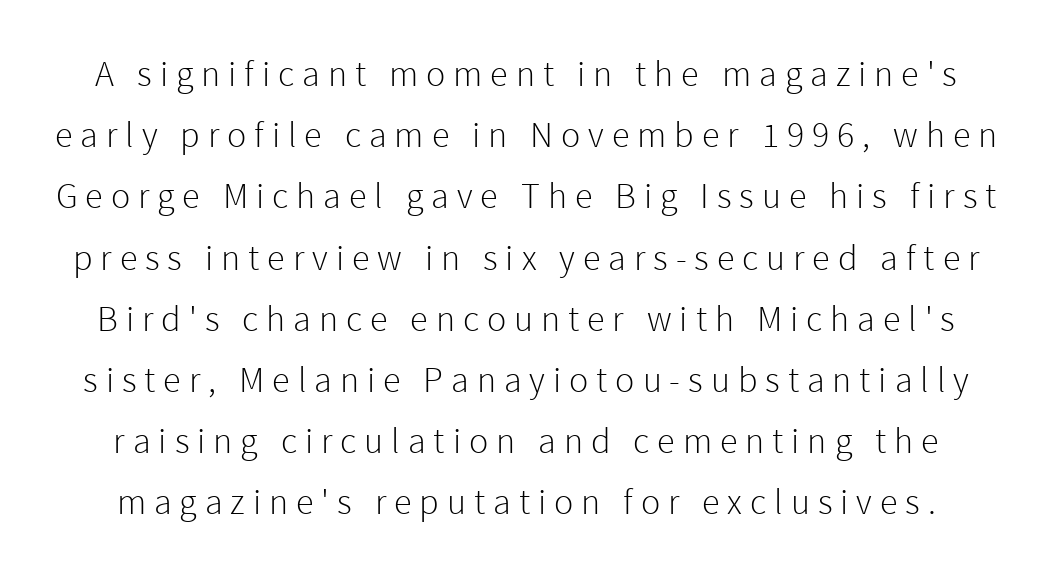
The image shows 36 px light sans-serif type, upright; set normal line spacing (1.7x), unusually wide letter spacing (+0.22 em), not underlined; a medium x-height.
